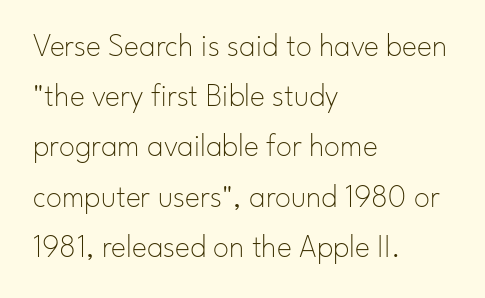
Q: Is the text bold? A: No.
Q: Is the text italic (slanted)? A: No, it is upright.
Q: Is the typeface a serif or a sans-serif typeface? A: Sans-serif.
Q: Is the text underlined? A: No.
Q: How is the paragraph aligned? A: Left-aligned.
Q: Is the spacing between letters normal or unusually wide? A: Normal.
Q: Is the spacing between lines tight, normal or loose? A: Normal.
Q: Width (condensed, normal, or wide)? A: Normal.
Q: Stroke contrast? A: Low.
Q: x-height? A: Small.
Q: Monospaced? A: No.
